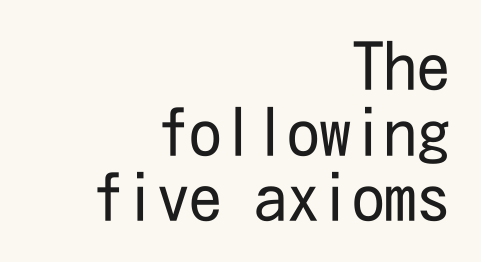
Q: Is the text bold? A: No.
Q: Is the text italic (slanted)? A: No, it is upright.
Q: Is the typeface a serif or a sans-serif typeface? A: Sans-serif.
Q: Is the text underlined? A: No.
Q: How is the paragraph aligned? A: Right-aligned.
Q: Is the spacing between letters normal or unusually wide? A: Normal.
Q: Is the spacing between lines tight, normal or loose? A: Tight.
Q: Width (condensed, normal, or wide)? A: Condensed.
Q: Stroke contrast? A: Low.
Q: x-height? A: Medium.
